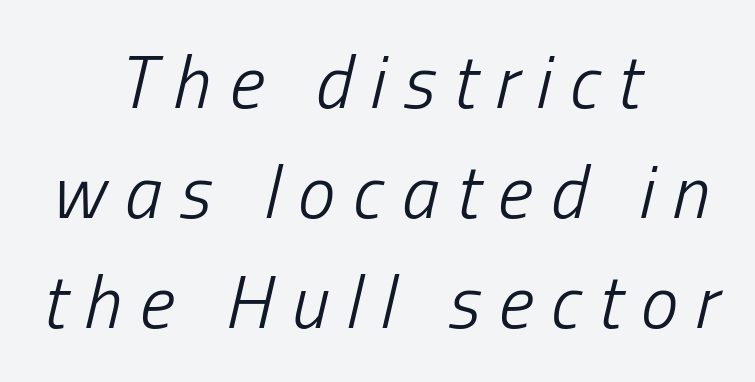
The image shows 75 px light, condensed type, italic (leaning right); set centered, normal line spacing (1.47x), unusually wide letter spacing (+0.24 em), not underlined; low stroke contrast and a medium x-height.
